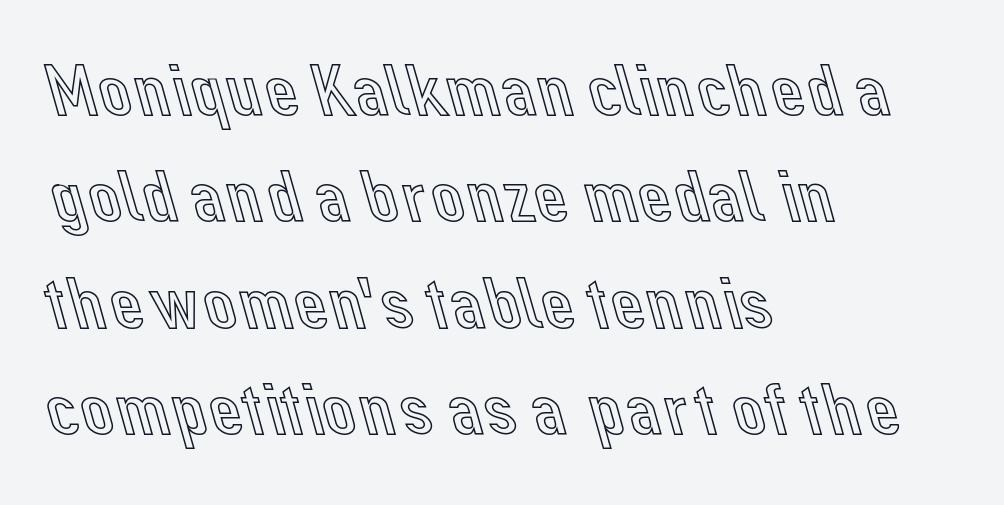
Line starts are locked; line ends wander. Honestly, there is no underline to notice here at all. Each letter keeps its own natural width here, so spacing adapts to shape. What's the leading like? Ordinary, nothing unusual.
